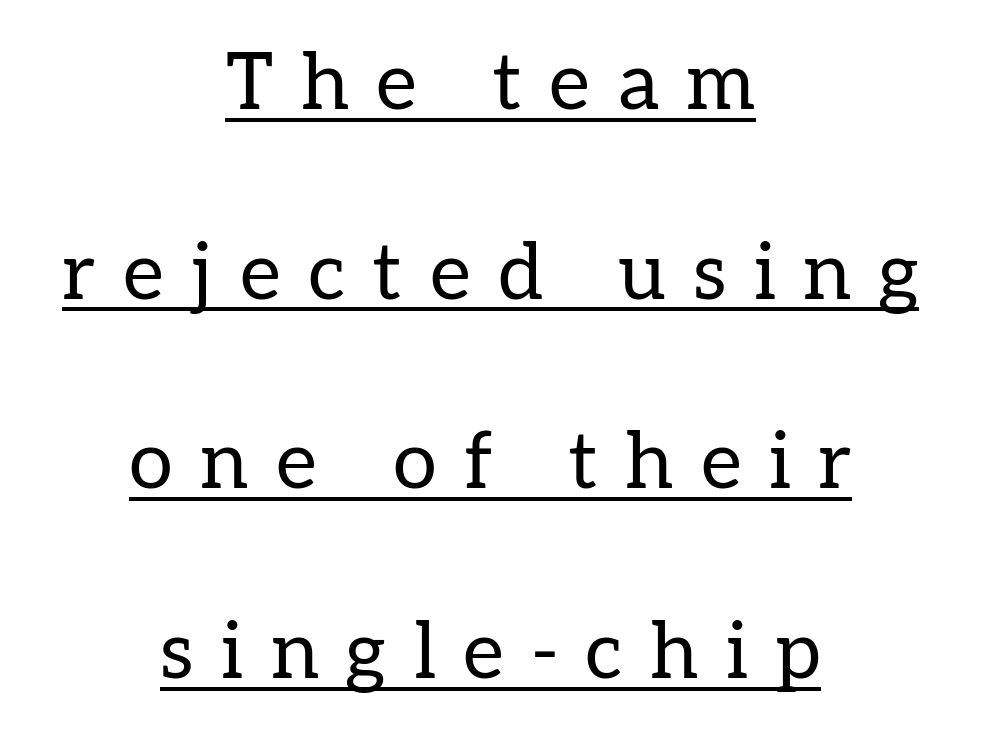
Q: Is the text bold? A: No.
Q: Is the text italic (slanted)? A: No, it is upright.
Q: Is the typeface a serif or a sans-serif typeface? A: Serif.
Q: Is the text underlined? A: Yes.
Q: How is the paragraph aligned? A: Centered.
Q: Is the spacing between letters normal or unusually wide? A: Unusually wide.
Q: Is the spacing between lines tight, normal or loose? A: Loose.
Q: Width (condensed, normal, or wide)? A: Normal.
Q: Stroke contrast? A: Low.
Q: x-height? A: Medium.
Q: Monospaced? A: No.
